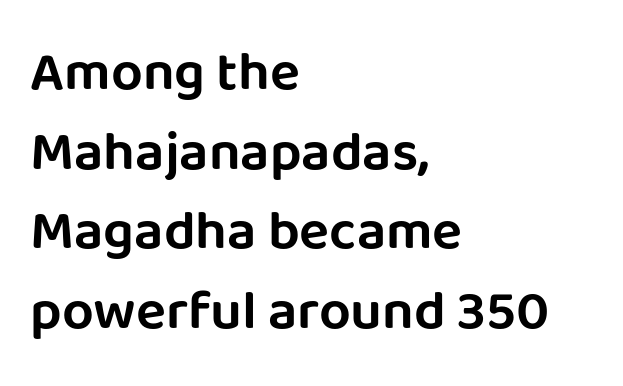
The image shows 56 px sans-serif type, upright; set left-aligned, normal line spacing (1.42x), normal letter spacing, not underlined; low stroke contrast and a large x-height.
